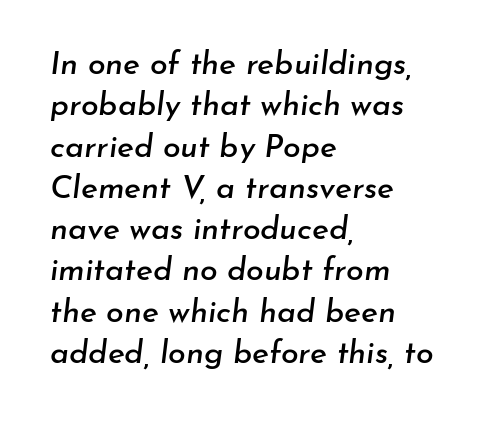
{"italic": "yes", "lean": "right", "slant_degrees": 7, "width": "normal", "stroke_contrast": "low", "x_height": "small", "monospaced": "no", "underline": "no", "align": "left", "line_spacing": "normal", "line_spacing_ratio": 1.29, "letter_spacing": "normal", "letter_spacing_em": 0.0, "glyph_px": 32}
